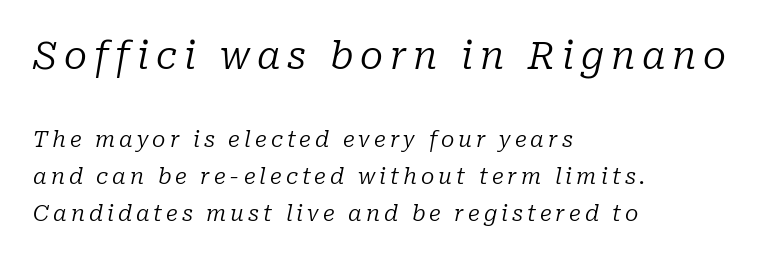
Q: Is the text bold? A: No.
Q: Is the text italic (slanted)? A: Yes, it leans right by about 10 degrees.
Q: Is the typeface a serif or a sans-serif typeface? A: Serif.
Q: Is the text underlined? A: No.
Q: How is the paragraph aligned? A: Left-aligned.
Q: Is the spacing between lines tight, normal or loose? A: Normal.
Q: Which block of text is set in a larger size, the first (top) or the second (bottom)? A: The first (top) one.
Q: Width (condensed, normal, or wide)? A: Normal.
Q: Stroke contrast? A: Low.
Q: x-height? A: Medium.
Q: Monospaced? A: No.
